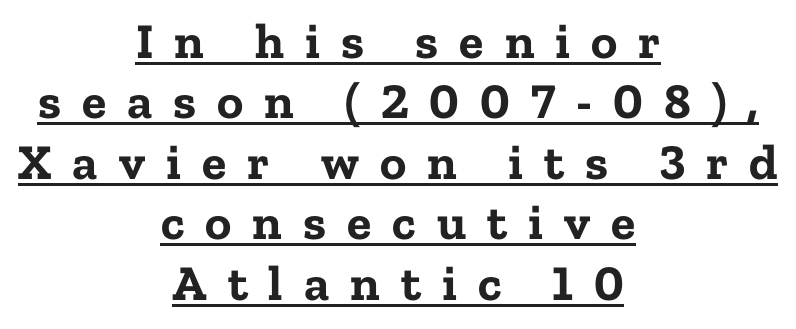
Q: Is the text bold? A: Yes.
Q: Is the text italic (slanted)? A: No, it is upright.
Q: Is the typeface a serif or a sans-serif typeface? A: Serif.
Q: Is the text underlined? A: Yes.
Q: How is the paragraph aligned? A: Centered.
Q: Is the spacing between letters normal or unusually wide? A: Unusually wide.
Q: Width (condensed, normal, or wide)? A: Normal.
Q: Stroke contrast? A: Low.
Q: x-height? A: Medium.
Q: Monospaced? A: No.
